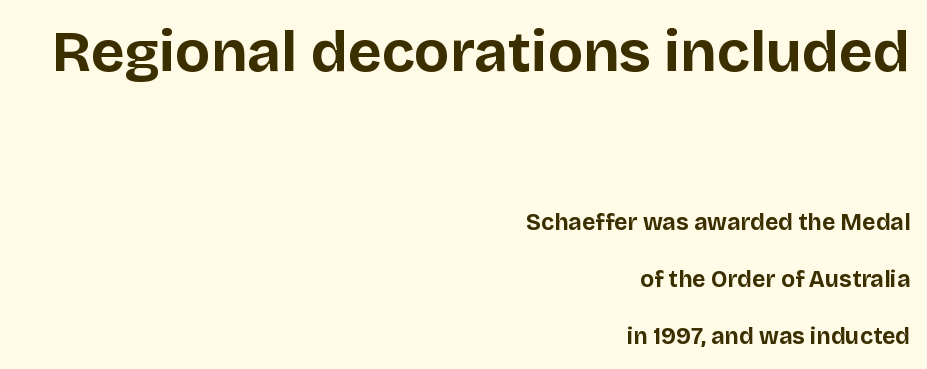
The lines in this sample share a right terminus and differ only in where they begin. This is roman type, the default non-slanted kind. Each new line begins a long way beneath the previous one. Beneath every word, the page is bare. Think of a printed novel: that variable character pitch is what you see here. Weight: bold.
